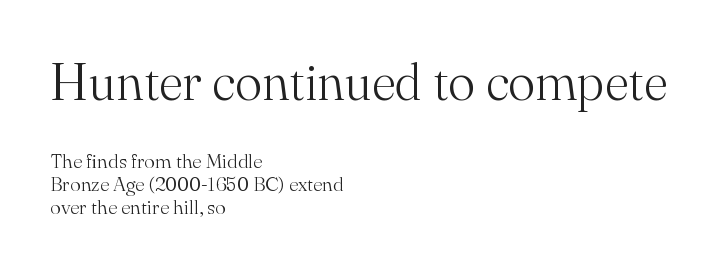
{"serif": "yes", "italic": "no", "bold": "no", "weight": "light", "width": "normal", "stroke_contrast": "medium", "x_height": "small", "monospaced": "no", "underline": "no", "align": "left", "line_spacing": "tight", "line_spacing_ratio": 1.13, "letter_spacing": "normal", "letter_spacing_em": 0.0, "larger_block": "first", "size_ratio": 2.55, "glyph_px": 51}
